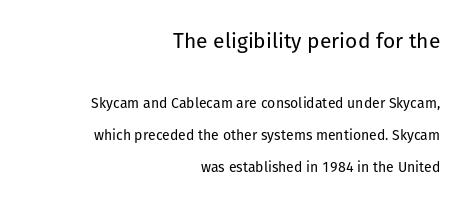
Q: Is the text bold? A: No.
Q: Is the text italic (slanted)? A: No, it is upright.
Q: Is the text underlined? A: No.
Q: How is the paragraph aligned? A: Right-aligned.
Q: Is the spacing between letters normal or unusually wide? A: Normal.
Q: Is the spacing between lines tight, normal or loose? A: Loose.
Q: Which block of text is set in a larger size, the first (top) or the second (bottom)? A: The first (top) one.
